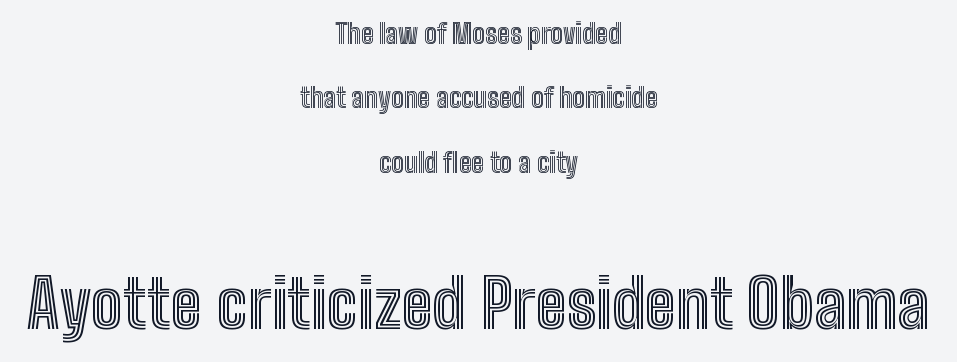
Character widths vary here, with narrow letters taking less room than wide ones. This sample uses plain, unmodified letter spacing. These lines stack symmetrically, like a column narrowing and widening about its center. The passage shown begins with its smaller block and ends with its larger one.
